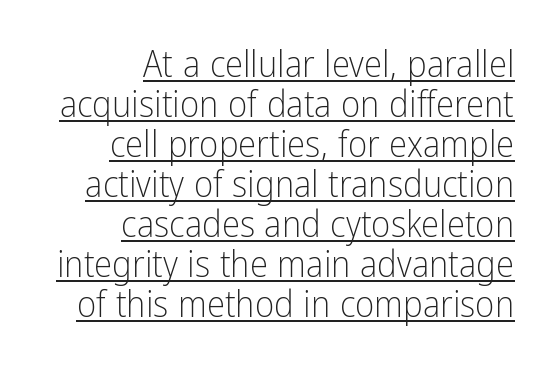
Q: Is the text bold? A: No.
Q: Is the text italic (slanted)? A: No, it is upright.
Q: Is the typeface a serif or a sans-serif typeface? A: Sans-serif.
Q: Is the text underlined? A: Yes.
Q: How is the paragraph aligned? A: Right-aligned.
Q: Is the spacing between letters normal or unusually wide? A: Normal.
Q: Is the spacing between lines tight, normal or loose? A: Tight.
Q: Width (condensed, normal, or wide)? A: Condensed.
Q: Stroke contrast? A: Low.
Q: x-height? A: Medium.
Q: Monospaced? A: No.
